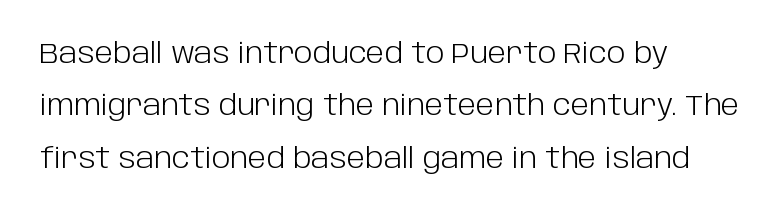
The image shows 28 px light sans-serif type, upright; set left-aligned, line spacing 1.87x, normal letter spacing, not underlined; low stroke contrast and a large x-height.
